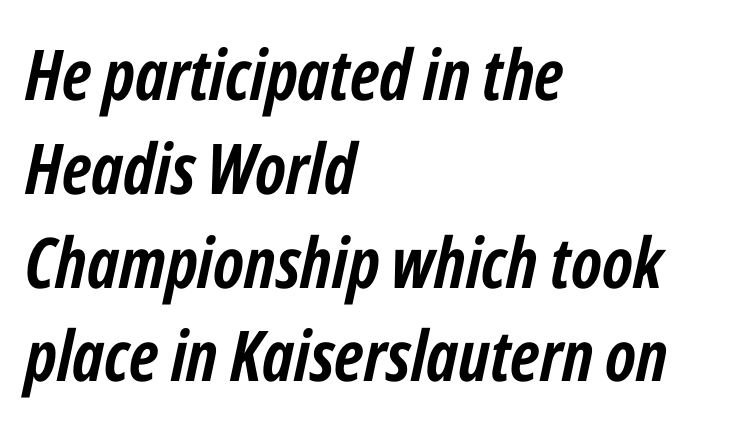
{"italic": "yes", "lean": "right", "slant_degrees": 12, "bold": "yes", "weight": "semibold", "width": "condensed", "stroke_contrast": "low", "x_height": "medium", "monospaced": "no", "underline": "no", "align": "left", "line_spacing": "normal", "line_spacing_ratio": 1.34, "letter_spacing": "normal", "letter_spacing_em": 0.0, "glyph_px": 70}
